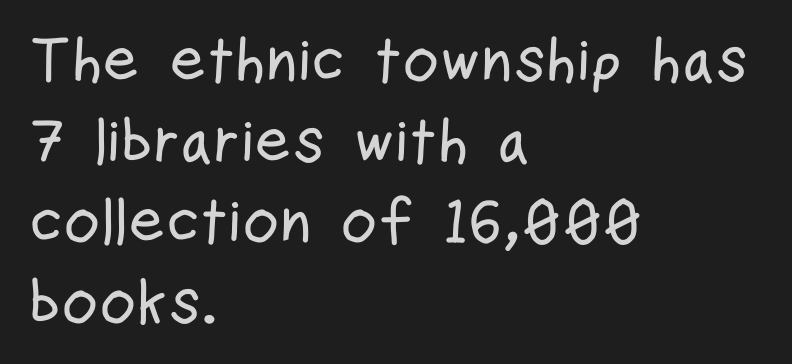
The image shows 63 px condensed sans-serif type, upright; set left-aligned, normal line spacing (1.28x), normal letter spacing, not underlined; low stroke contrast and a medium x-height.
